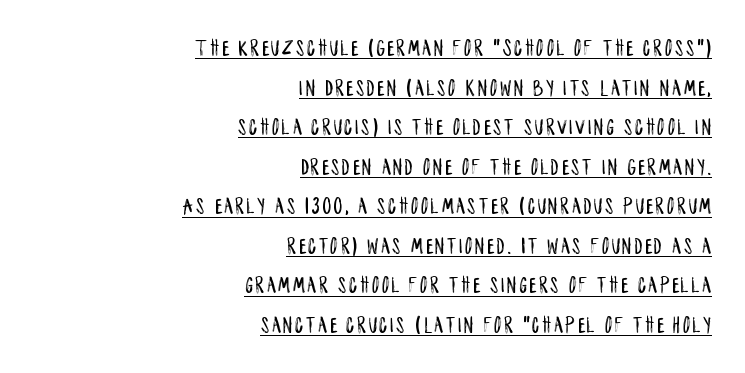
{"italic": "no", "underline": "yes", "align": "right", "line_spacing_ratio": 1.72, "glyph_px": 23}
